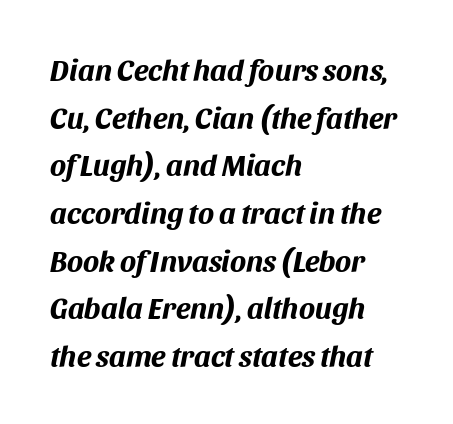
{"italic": "yes", "lean": "right", "slant_degrees": 11, "bold": "yes", "weight": "bold", "width": "normal", "stroke_contrast": "medium", "x_height": "large", "monospaced": "no", "underline": "no", "align": "left", "line_spacing": "normal", "line_spacing_ratio": 1.59, "letter_spacing": "normal", "letter_spacing_em": 0.0, "glyph_px": 30}
